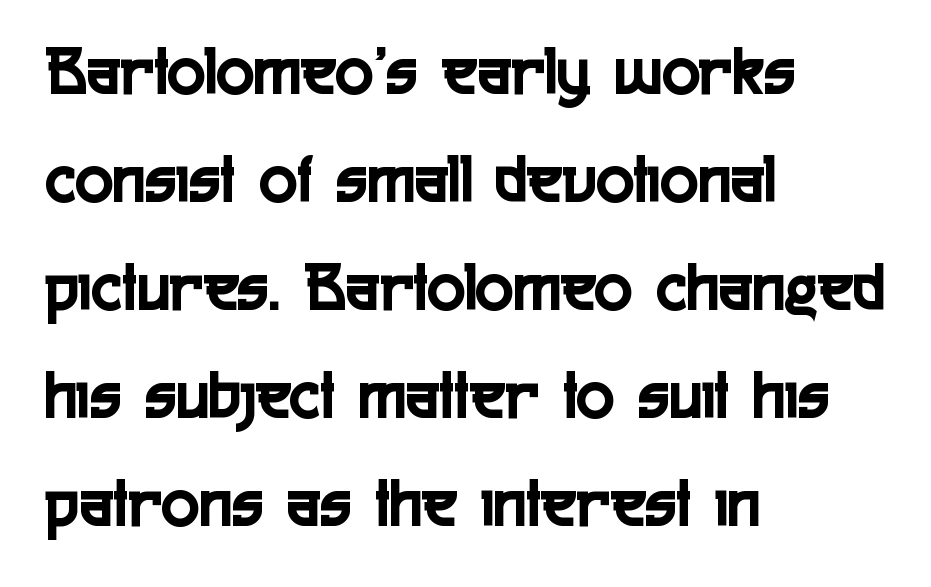
Q: Is the text italic (slanted)? A: No, it is upright.
Q: Is the typeface a serif or a sans-serif typeface? A: Sans-serif.
Q: Is the text underlined? A: No.
Q: How is the paragraph aligned? A: Left-aligned.
Q: Is the spacing between letters normal or unusually wide? A: Normal.
Q: Is the spacing between lines tight, normal or loose? A: Normal.
Q: Width (condensed, normal, or wide)? A: Condensed.
Q: x-height? A: Medium.
Q: Monospaced? A: No.
